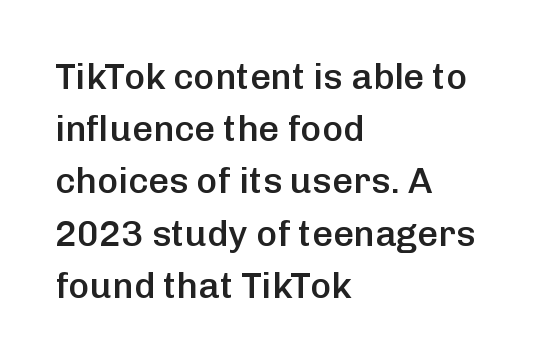
{"serif": "no", "italic": "no", "bold": "semi", "weight": "semibold", "width": "normal", "stroke_contrast": "low", "x_height": "medium", "monospaced": "no", "underline": "no", "align": "left", "line_spacing": "normal", "line_spacing_ratio": 1.45, "letter_spacing": "normal", "letter_spacing_em": 0.0, "glyph_px": 36}
